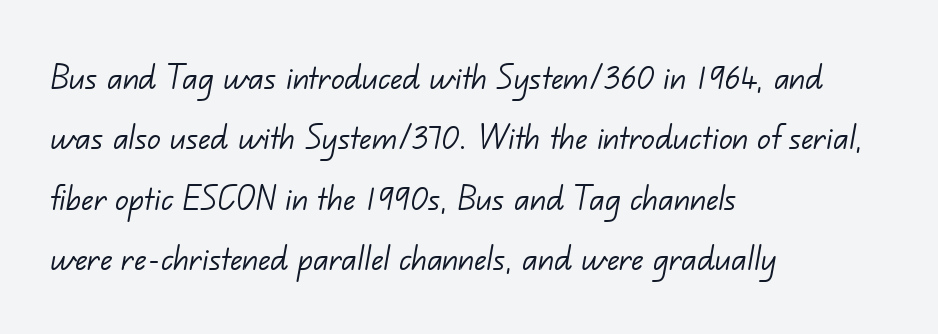
Grotesque or geometric, the face here clearly has no serifs. Each line starts at the same left margin while the right side varies. These lines are rendered in a variable-pitch font. Summary of weight: not heavy and not bold. Has an underline been added? It has not. Reading down the column, the eye jumps a familiar distance to each next line.
